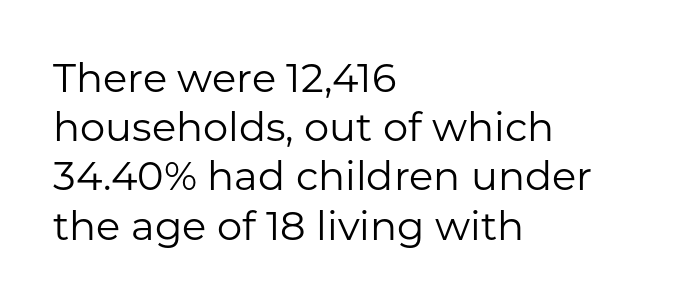
Character widths vary here, with narrow letters taking less room than wide ones. Typeset ragged right — the left edge is the straight one. Stroke mass is kept to a normal reading level or below. Anything drawn beneath the words? Only blank space. This is the regular roman posture of the typeface. Check where the strokes stop: nothing finishes them off — pure sans.
